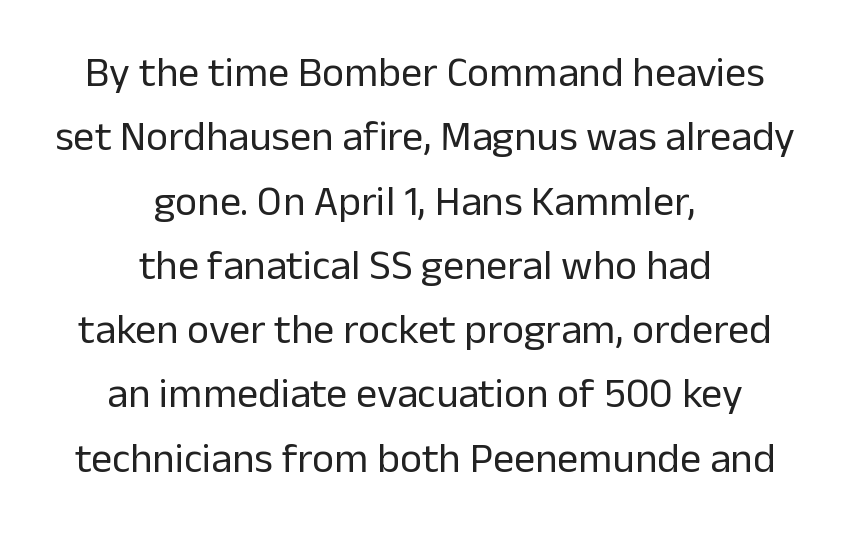
This block has exactly the height ordinary leading produces. Underline: absent. Italic: no, the glyphs are upright roman. Bold? No — there's no thickening of the strokes. Is this a fixed-width face? No — the glyphs have proportional, varying widths.
